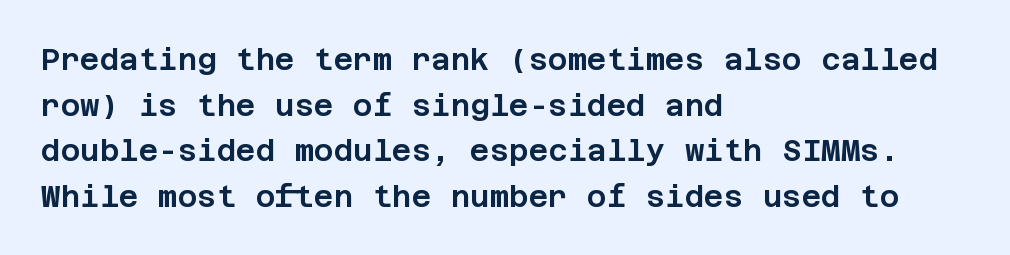
Teacher's note: observe the even left margin — that is flush-left alignment. Designer's note — italics off, roman on. The passage shown has conventional tracking throughout. Has an underline been added? It has not. The characters display no serif detailing; their extremities are plain. Rows of type keep a routine distance in the vertical direction.
